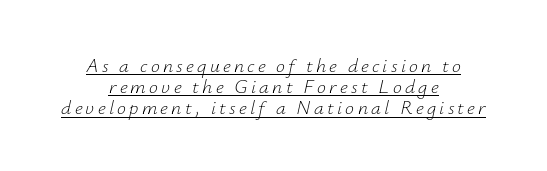
The image shows 20 px text type, italic (leaning right); set centered, tight line spacing (1.06x), underlined.
